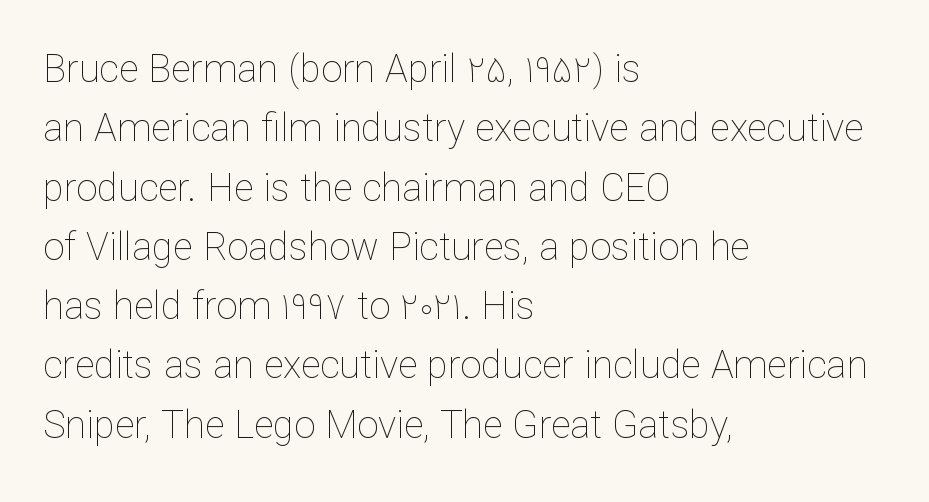
The image shows 38 px thin type, upright; set left-aligned, normal line spacing (1.56x), normal letter spacing, not underlined; low stroke contrast and a medium x-height.
